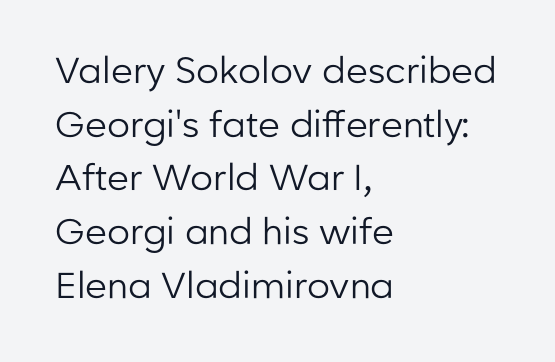
The image shows 36 px regular-weight sans-serif type, upright; set left-aligned, normal line spacing (1.49x), normal letter spacing, not underlined; low stroke contrast and a medium x-height.
